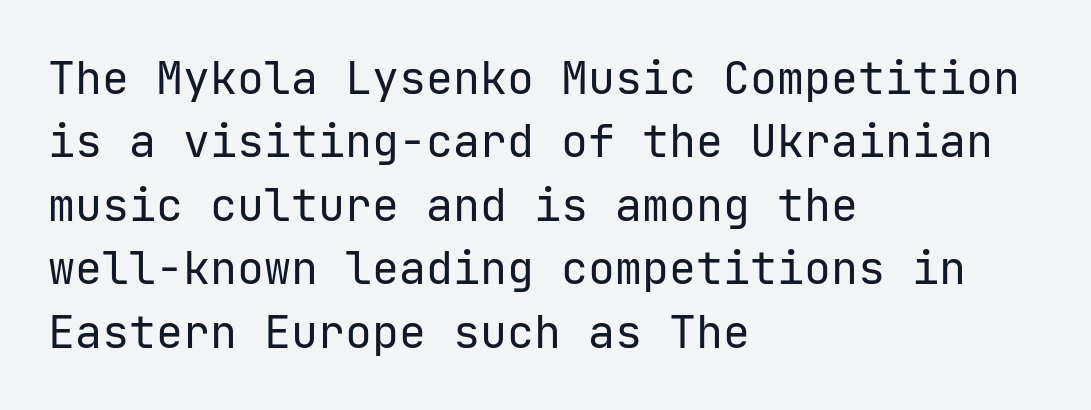
Q: Is the text bold? A: No.
Q: Is the text italic (slanted)? A: No, it is upright.
Q: Is the typeface a serif or a sans-serif typeface? A: Sans-serif.
Q: Is the text underlined? A: No.
Q: How is the paragraph aligned? A: Left-aligned.
Q: Is the spacing between letters normal or unusually wide? A: Normal.
Q: Is the spacing between lines tight, normal or loose? A: Normal.
Q: Width (condensed, normal, or wide)? A: Normal.
Q: Stroke contrast? A: Low.
Q: x-height? A: Medium.
